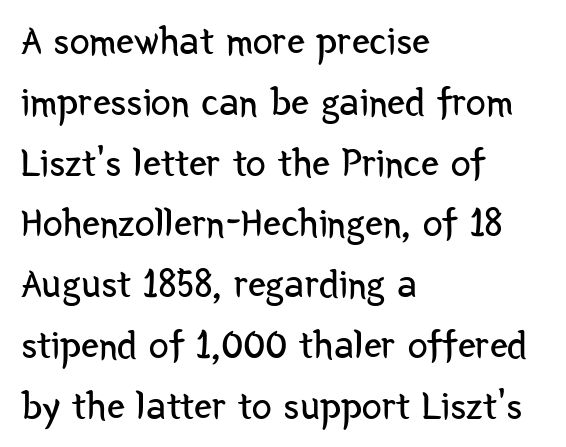
{"serif": "no", "italic": "no", "bold": "no", "weight": "regular", "width": "condensed", "stroke_contrast": "low", "x_height": "medium", "monospaced": "no", "underline": "no", "align": "left", "line_spacing": "normal", "line_spacing_ratio": 1.52, "letter_spacing": "normal", "letter_spacing_em": 0.0, "glyph_px": 40}
